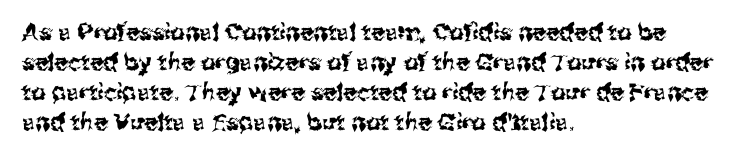
Q: Is the text italic (slanted)? A: No, it is upright.
Q: Is the text underlined? A: No.
Q: How is the paragraph aligned? A: Left-aligned.
Q: Is the spacing between letters normal or unusually wide? A: Normal.
Q: Is the spacing between lines tight, normal or loose? A: Normal.
